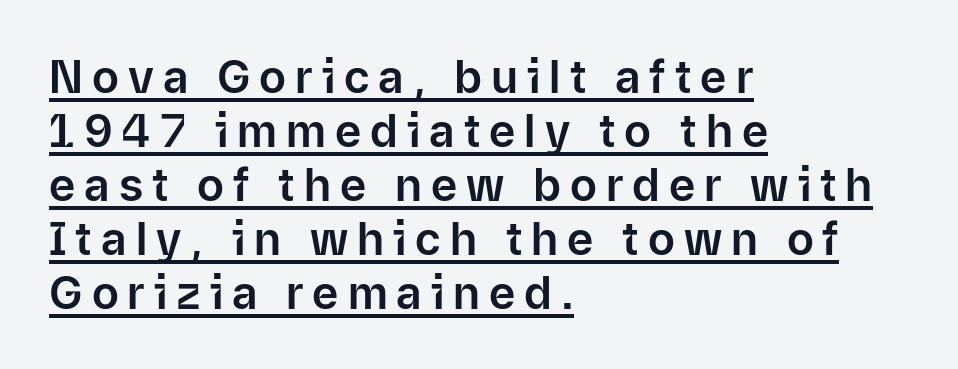
Q: Is the text italic (slanted)? A: No, it is upright.
Q: Is the typeface a serif or a sans-serif typeface? A: Sans-serif.
Q: Is the text underlined? A: Yes.
Q: How is the paragraph aligned? A: Left-aligned.
Q: Is the spacing between letters normal or unusually wide? A: Unusually wide.
Q: Width (condensed, normal, or wide)? A: Normal.
Q: Stroke contrast? A: Low.
Q: x-height? A: Medium.
Q: Monospaced? A: No.
